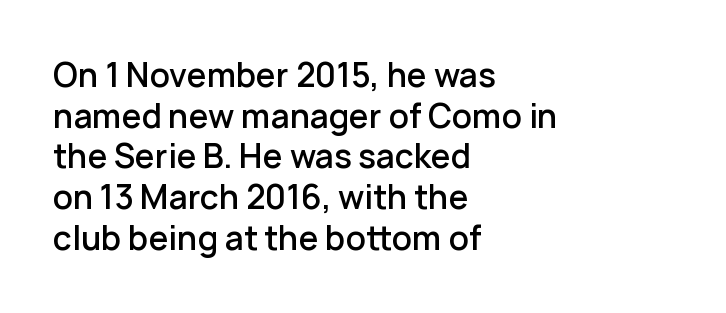
The image shows 32 px semibold sans-serif type, upright; set left-aligned, normal line spacing (1.27x), normal letter spacing, not underlined; low stroke contrast and a medium x-height.
